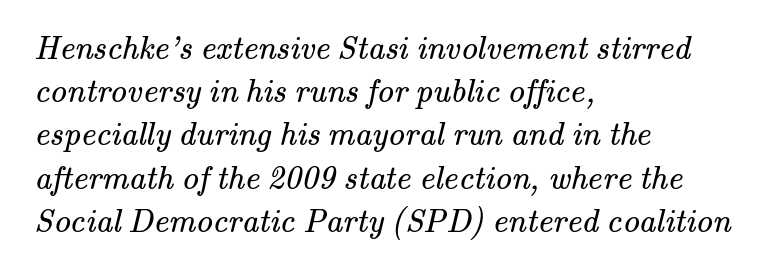
Has an underline been added? It has not. Small tapered or slab feet sit at the stroke ends, so this counts as serif. A quiet, ordinary-to-light weight characterises the typeface. The letters advance in unequal steps, a hallmark of proportional type. The designer left line spacing at the default. Teacher's note: observe the even left margin — that is flush-left alignment.
